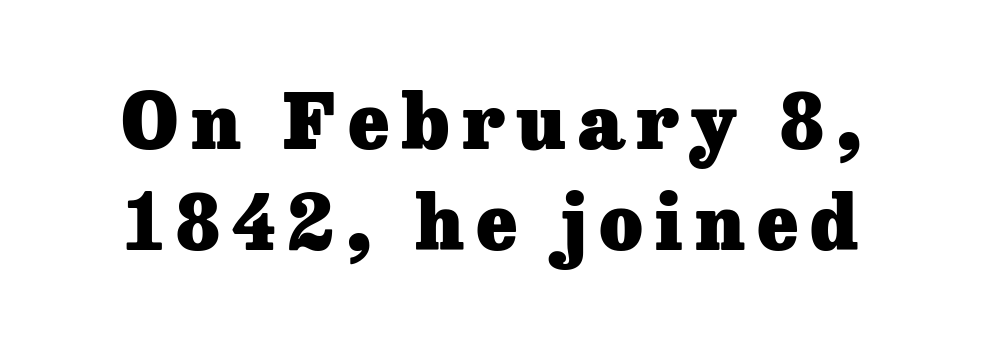
The image shows 75 px heavy serif type, upright; set centered, normal line spacing (1.35x), not underlined; low stroke contrast and a medium x-height.
